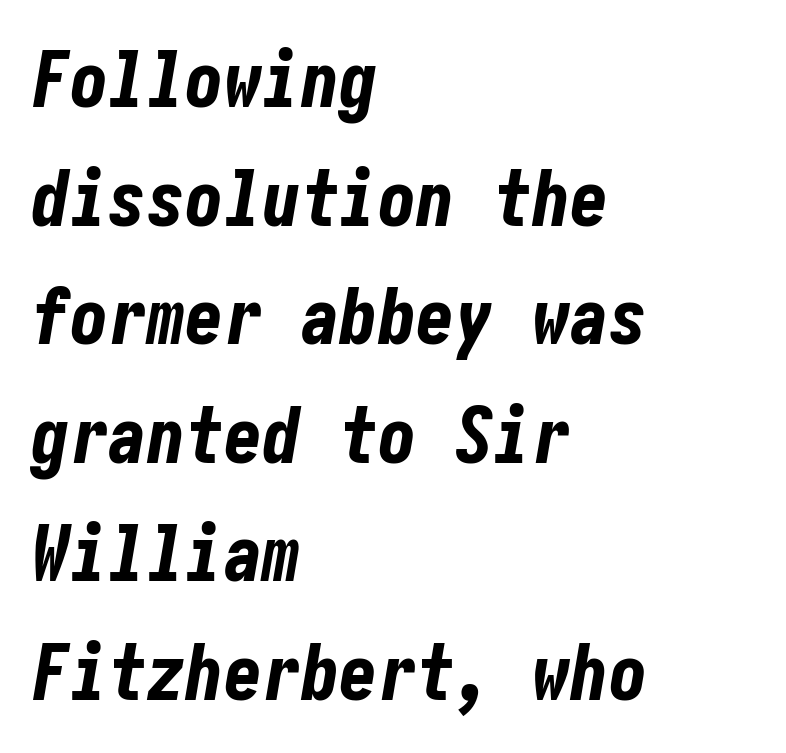
Q: Is the text bold? A: Yes.
Q: Is the text italic (slanted)? A: Yes, it leans right by about 10 degrees.
Q: Is the text underlined? A: No.
Q: How is the paragraph aligned? A: Left-aligned.
Q: Is the spacing between letters normal or unusually wide? A: Normal.
Q: Is the spacing between lines tight, normal or loose? A: Normal.
Q: Width (condensed, normal, or wide)? A: Condensed.
Q: Stroke contrast? A: Low.
Q: x-height? A: Medium.
